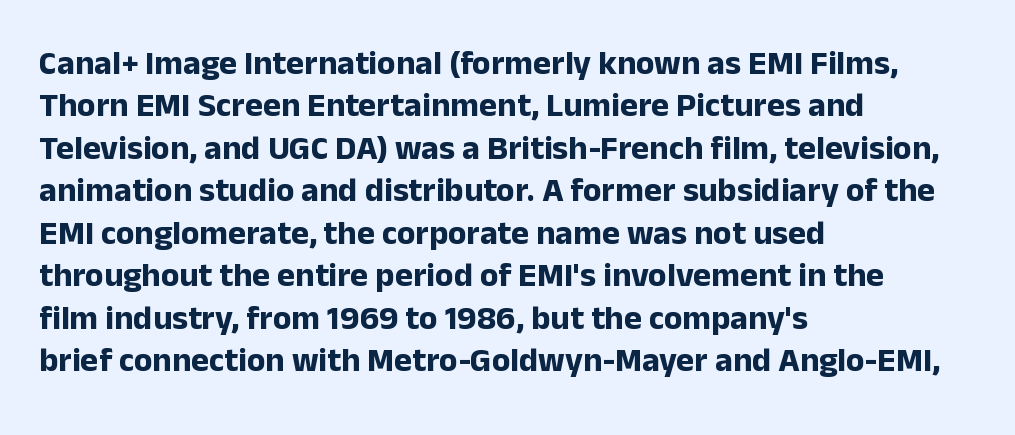
{"serif": "no", "italic": "no", "bold": "yes", "weight": "bold", "width": "normal", "stroke_contrast": "low", "x_height": "medium", "monospaced": "no", "underline": "no", "align": "left", "line_spacing": "normal", "line_spacing_ratio": 1.25, "letter_spacing": "normal", "letter_spacing_em": 0.0, "glyph_px": 34}
